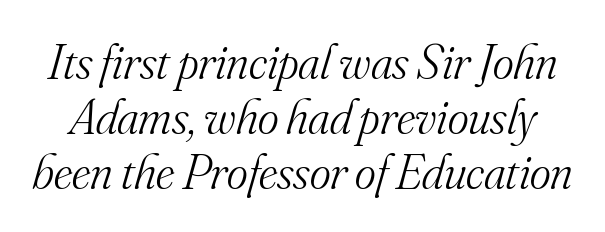
The face used here is rendered with its standard letterfit. Do the characters align in a grid? No, the font is proportional. Rendered with sloped, italic letterforms. Reading down the column, the eye jumps only a short way to each next line. Letterform terminals end in serifs throughout the passage.
